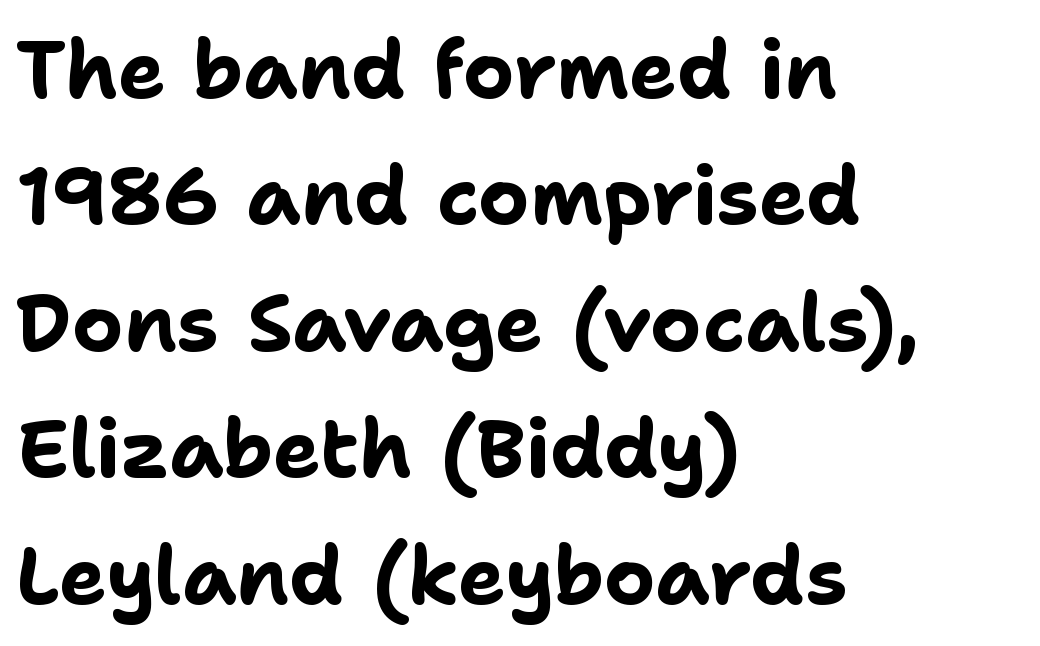
Q: Is the text bold? A: Yes.
Q: Is the text italic (slanted)? A: No, it is upright.
Q: Is the typeface a serif or a sans-serif typeface? A: Sans-serif.
Q: Is the text underlined? A: No.
Q: How is the paragraph aligned? A: Left-aligned.
Q: Is the spacing between letters normal or unusually wide? A: Normal.
Q: Is the spacing between lines tight, normal or loose? A: Normal.
Q: Width (condensed, normal, or wide)? A: Normal.
Q: Stroke contrast? A: Low.
Q: x-height? A: Medium.
Q: Monospaced? A: No.
